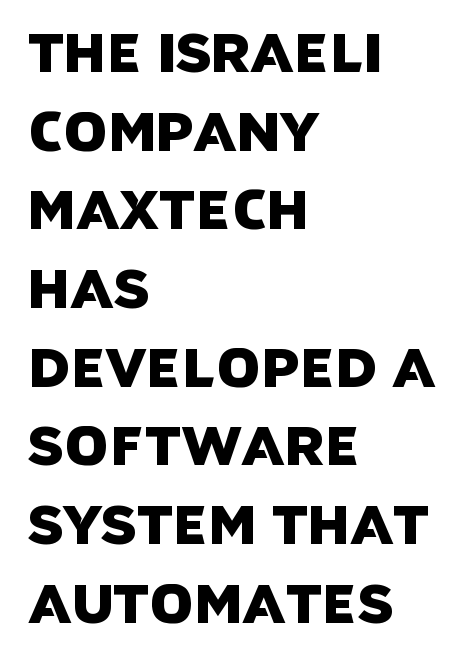
Q: Is the typeface a serif or a sans-serif typeface? A: Sans-serif.
Q: Is the text underlined? A: No.
Q: How is the paragraph aligned? A: Left-aligned.
Q: Is the spacing between letters normal or unusually wide? A: Normal.
Q: Is the spacing between lines tight, normal or loose? A: Normal.
Q: Width (condensed, normal, or wide)? A: Normal.
Q: Stroke contrast? A: Low.
Q: x-height? A: Large.
Q: Monospaced? A: No.
